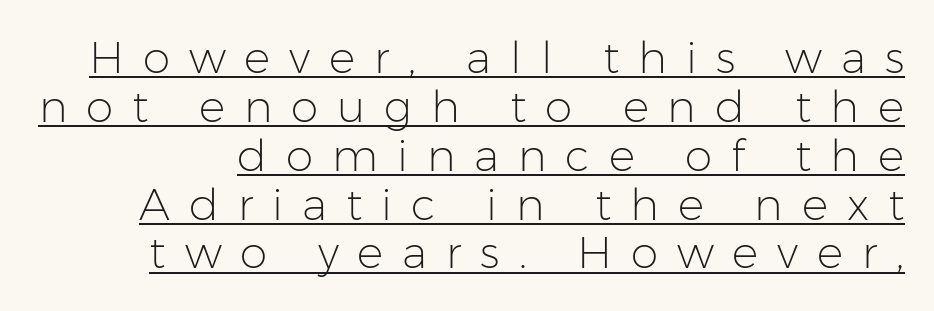
Q: Is the text bold? A: No.
Q: Is the text italic (slanted)? A: No, it is upright.
Q: Is the typeface a serif or a sans-serif typeface? A: Sans-serif.
Q: Is the text underlined? A: Yes.
Q: Is the spacing between letters normal or unusually wide? A: Unusually wide.
Q: Is the spacing between lines tight, normal or loose? A: Tight.
Q: Width (condensed, normal, or wide)? A: Normal.
Q: Stroke contrast? A: Low.
Q: x-height? A: Medium.
Q: Monospaced? A: No.
